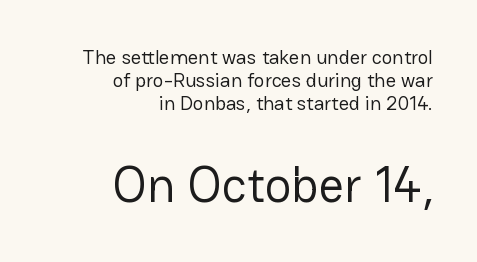
{"serif": "no", "italic": "no", "bold": "no", "weight": "regular", "width": "normal", "stroke_contrast": "low", "x_height": "medium", "monospaced": "no", "underline": "no", "align": "right", "line_spacing": "tight", "line_spacing_ratio": 1.14, "letter_spacing": "normal", "letter_spacing_em": 0.0, "larger_block": "second", "size_ratio": 2.5, "glyph_px": 50}
